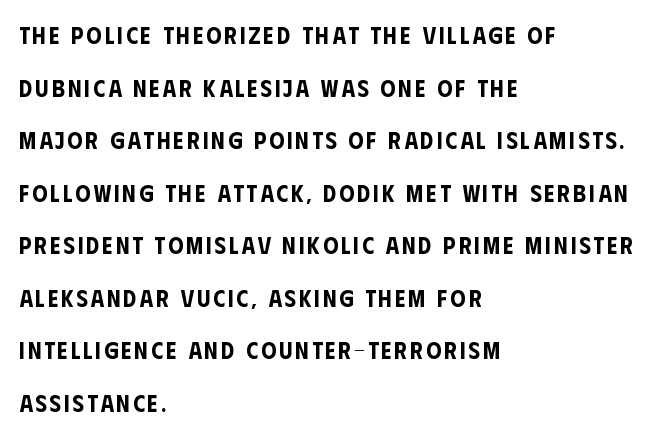
The image shows 24 px text type, upright; set left-aligned, loose line spacing (2.19x), not underlined.
